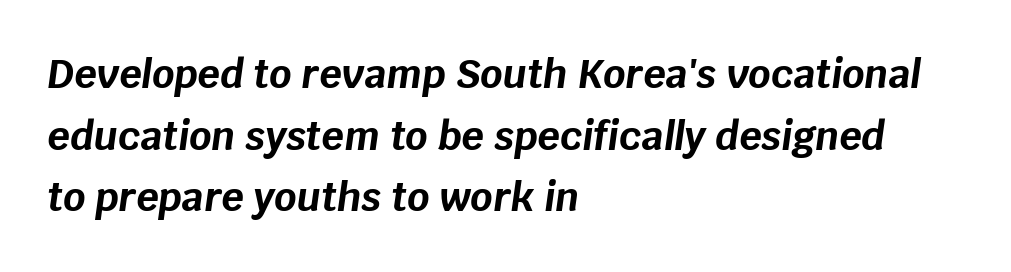
Inter-character spacing is left at the font's built-in metrics. Looks like regular typesetting: each glyph gets only the width it needs. Students, observe: this is what conventionally led text looks like. Summary of weight: heavy, a full bold. Underline: absent.
